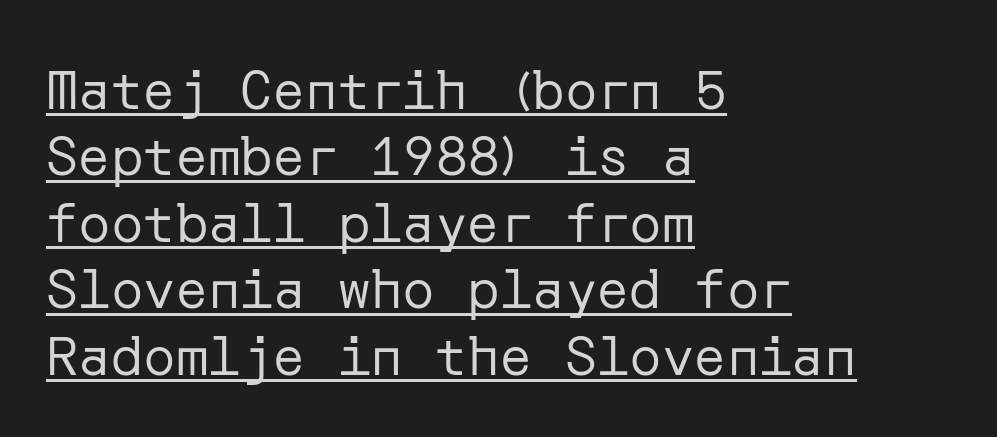
Q: Is the text bold? A: No.
Q: Is the text italic (slanted)? A: No, it is upright.
Q: Is the typeface a serif or a sans-serif typeface? A: Sans-serif.
Q: Is the text underlined? A: Yes.
Q: How is the paragraph aligned? A: Left-aligned.
Q: Is the spacing between letters normal or unusually wide? A: Normal.
Q: Width (condensed, normal, or wide)? A: Normal.
Q: Stroke contrast? A: Low.
Q: x-height? A: Medium.
